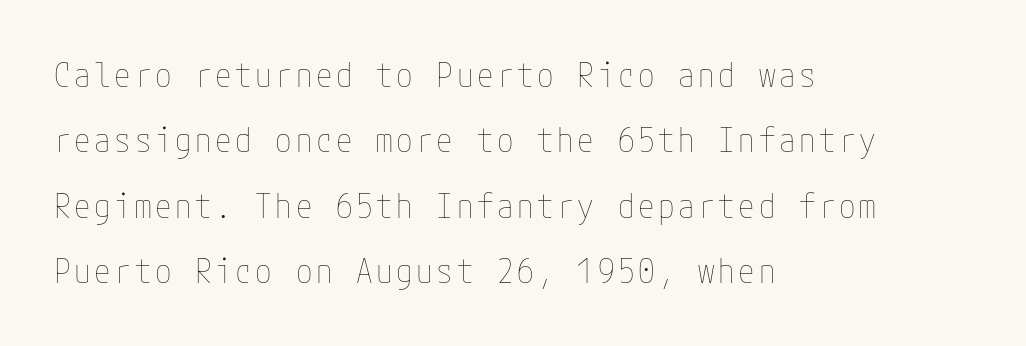
The image shows 33 px thin, condensed type, upright; set left-aligned, loose line spacing (1.98x), not underlined; low stroke contrast and a medium x-height.
